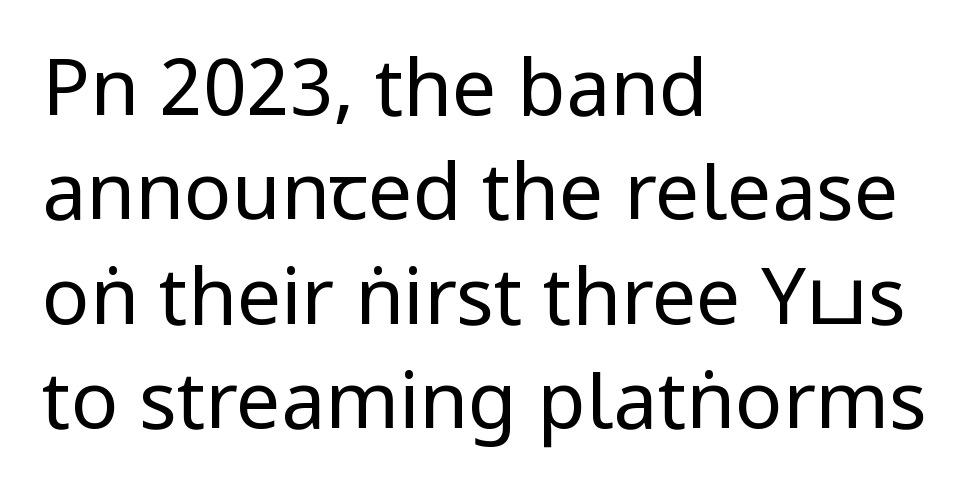
This rendering uses left alignment, leaving the right contour irregular. Do the characters align in a grid? No, the font is proportional. Observe the absence of serifs on each vertical stroke in this sample. No word sits above an underline.
